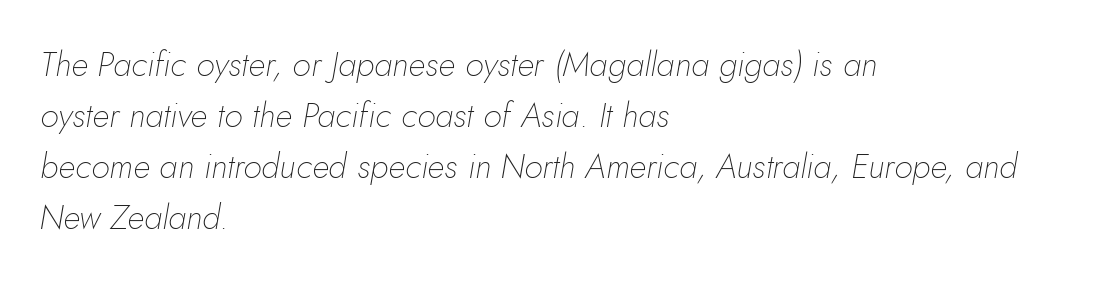
{"italic": "yes", "lean": "right", "slant_degrees": 10, "bold": "no", "weight": "thin", "width": "normal", "stroke_contrast": "low", "x_height": "small", "monospaced": "no", "underline": "no", "align": "left", "line_spacing": "normal", "line_spacing_ratio": 1.5, "letter_spacing": "normal", "letter_spacing_em": 0.0, "glyph_px": 34}
